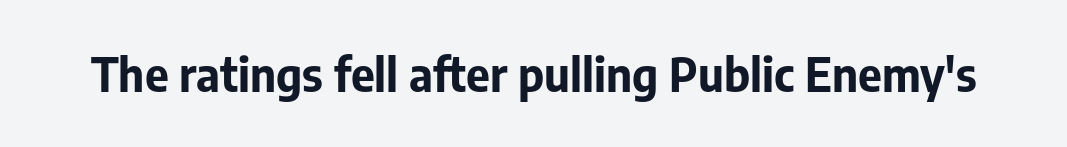
The image shows 46 px bold sans-serif type, upright; set normal letter spacing, not underlined; low stroke contrast and a medium x-height.
